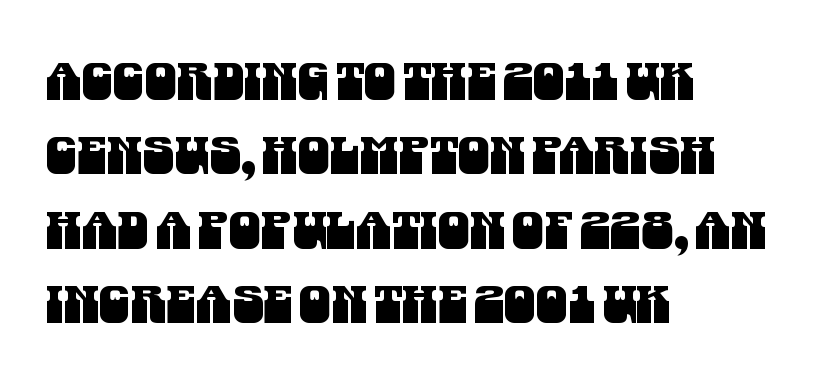
The strip under each line holds only bare page. Note the varied advance widths — an 'i' is clearly narrower than an 'm'. Leading matches the norm, producing a regular column. Line beginnings align vertically; line endings do not.
